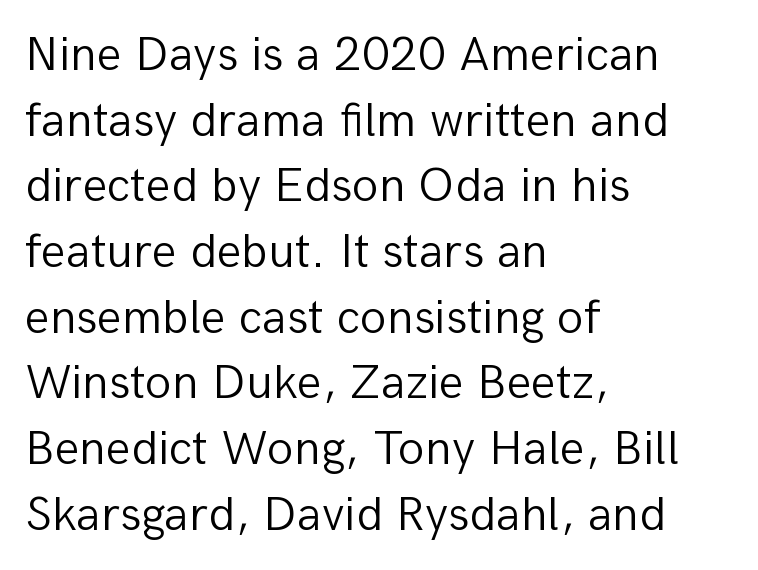
{"serif": "no", "italic": "no", "bold": "no", "weight": "light", "width": "normal", "stroke_contrast": "low", "x_height": "medium", "monospaced": "no", "underline": "no", "align": "left", "line_spacing": "normal", "line_spacing_ratio": 1.34, "letter_spacing": "normal", "letter_spacing_em": 0.0, "glyph_px": 49}
